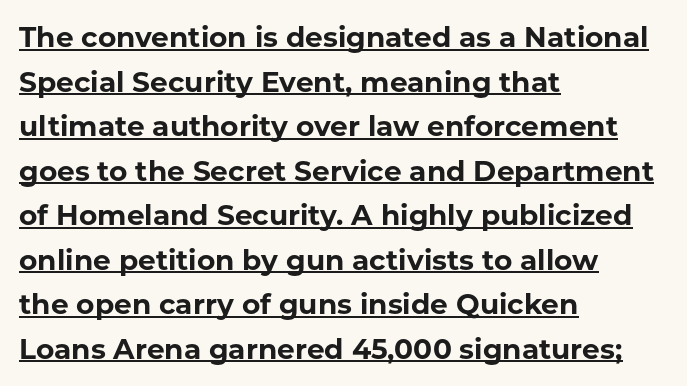
The image shows 28 px bold sans-serif type, upright; set left-aligned, normal line spacing (1.59x), normal letter spacing, underlined; low stroke contrast and a medium x-height.
